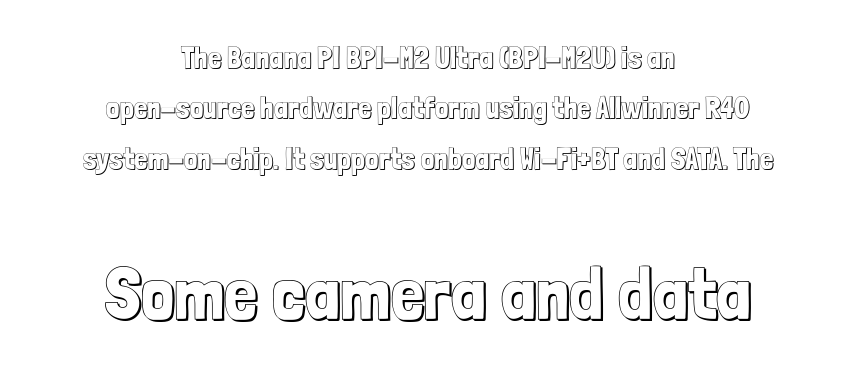
The image shows 74 px condensed type, upright; set centered, normal line spacing (1.68x), normal letter spacing, not underlined; the second (bottom) block is 2.47x larger; a medium x-height.
